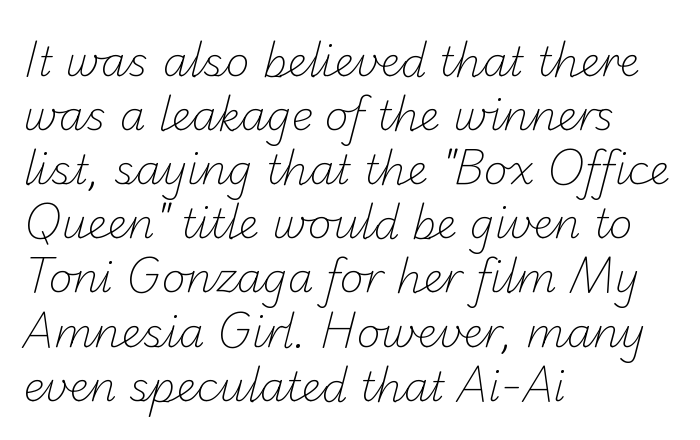
Q: Is the text bold? A: No.
Q: Is the typeface a serif or a sans-serif typeface? A: Sans-serif.
Q: Is the text underlined? A: No.
Q: How is the paragraph aligned? A: Left-aligned.
Q: Is the spacing between letters normal or unusually wide? A: Normal.
Q: Is the spacing between lines tight, normal or loose? A: Normal.
Q: Width (condensed, normal, or wide)? A: Normal.
Q: Stroke contrast? A: Low.
Q: x-height? A: Small.
Q: Monospaced? A: No.
